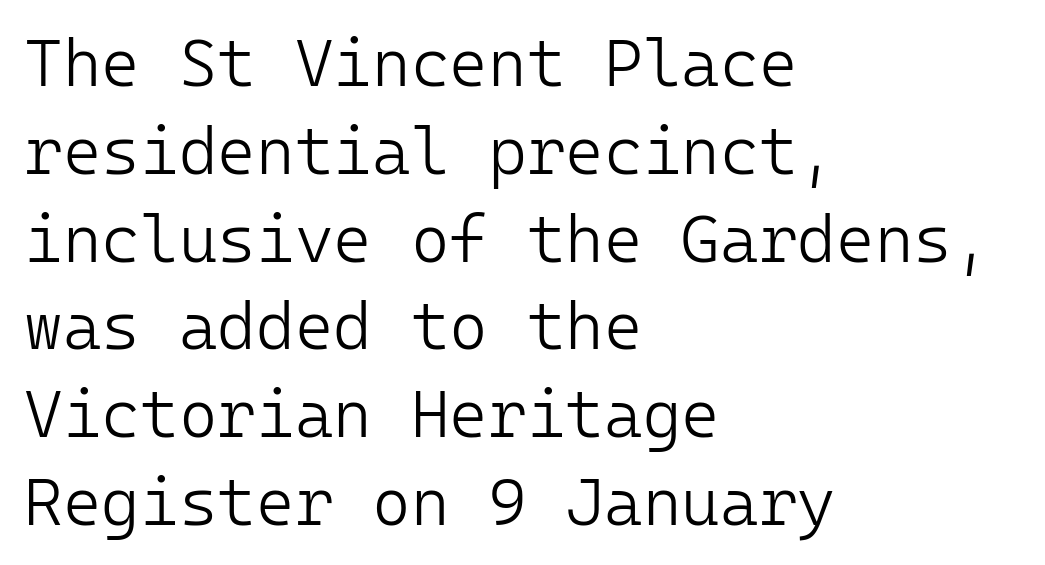
Does the copy run flush right? No — it runs flush left. The designer went with a sans here, leaving each stem footless. The block of text has a typical density, with ordinary space between rows. Posture: vertical.
